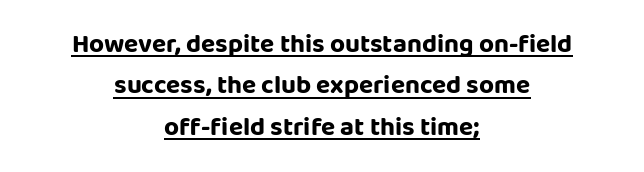
Q: Is the text bold? A: Yes.
Q: Is the text italic (slanted)? A: No, it is upright.
Q: Is the text underlined? A: Yes.
Q: How is the paragraph aligned? A: Centered.
Q: Is the spacing between letters normal or unusually wide? A: Normal.
Q: Is the spacing between lines tight, normal or loose? A: Normal.
